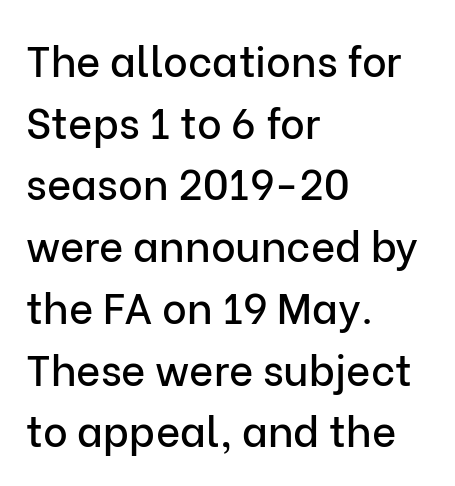
The image shows 42 px sans-serif type, upright; set left-aligned, normal line spacing (1.47x), normal letter spacing, not underlined; low stroke contrast and a medium x-height.
